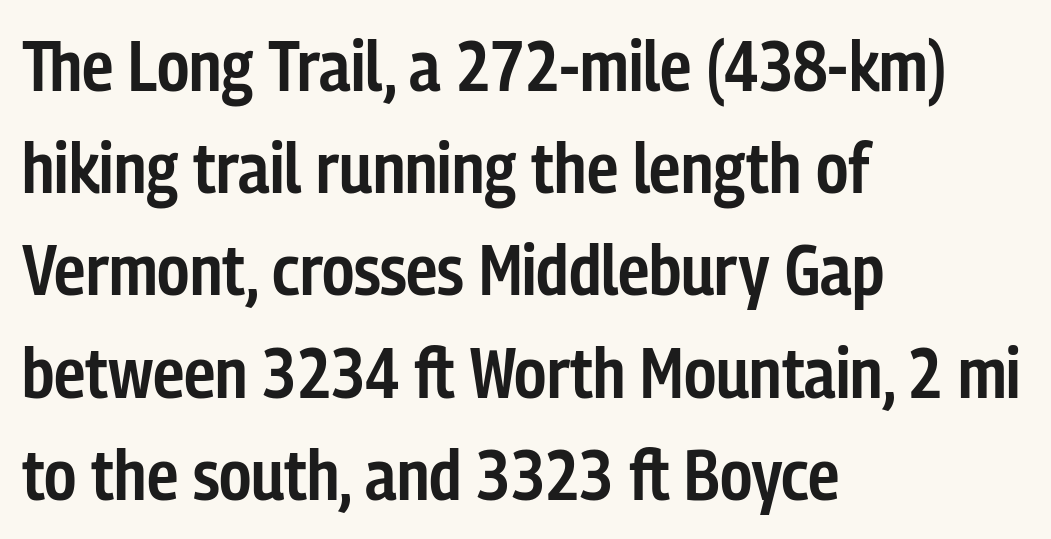
All the whitespace from short lines collects on the right. Has an underline been added? It has not. On the weight axis this lands at semibold, roughly 600. The lettering stays uniformly vertical, giving the passage a roman look. Observe the absence of serifs on each vertical stroke in this sample.
